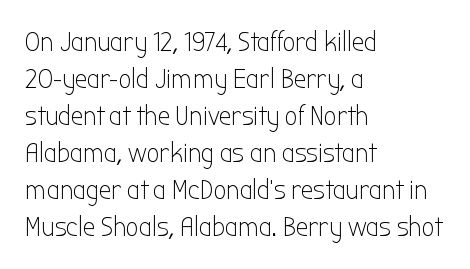
{"serif": "no", "italic": "no", "bold": "no", "weight": "light", "width": "condensed", "stroke_contrast": "low", "x_height": "medium", "monospaced": "no", "underline": "no", "align": "left", "line_spacing": "normal", "line_spacing_ratio": 1.32, "letter_spacing": "normal", "letter_spacing_em": 0.0, "glyph_px": 28}
